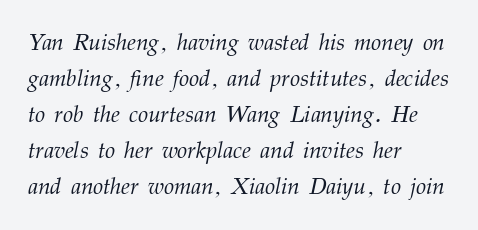
Q: Is the text bold? A: No.
Q: Is the text italic (slanted)? A: Yes, it leans right by about 12 degrees.
Q: Is the text underlined? A: No.
Q: How is the paragraph aligned? A: Left-aligned.
Q: Is the spacing between letters normal or unusually wide? A: Normal.
Q: Is the spacing between lines tight, normal or loose? A: Normal.
